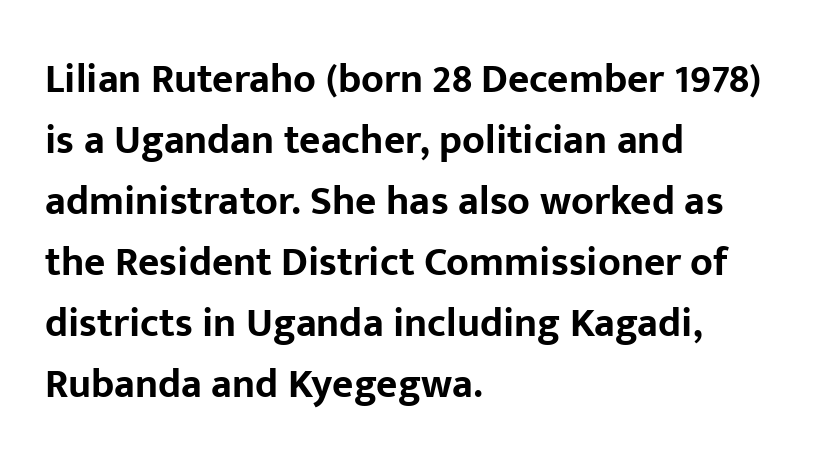
Only glyphs here, with clear space below each row. Baseline-to-baseline distance is the conventional proportion of letter height. This sample uses a sans-serif face. How heavy is the stroke? Heavy — this is a bold. Think of a printed novel: that variable character pitch is what you see here.
